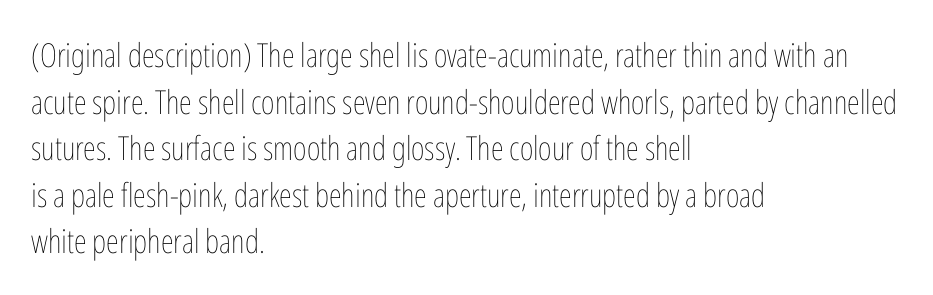
No chunkiness to these letters — they're not bold. Rule under the text: the space is simply empty. The horizontal fit of the characters is conventional and even. The paragraph has a hard left edge and a soft right edge. Proportional: the letters do not fall into vertical columns.
